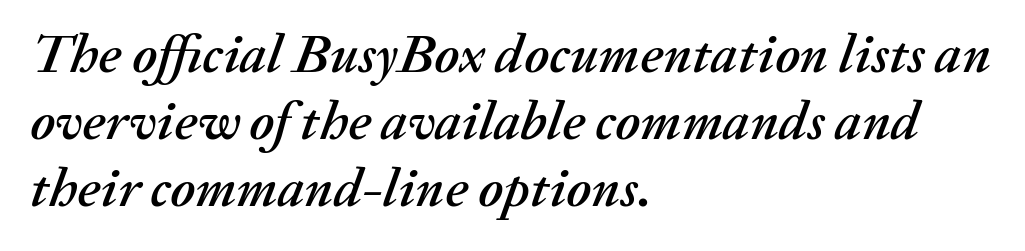
{"italic": "yes", "lean": "right", "slant_degrees": 20, "width": "normal", "stroke_contrast": "medium", "x_height": "medium", "monospaced": "no", "underline": "no", "align": "left", "line_spacing_ratio": 1.22, "letter_spacing": "normal", "letter_spacing_em": 0.0, "glyph_px": 55}
